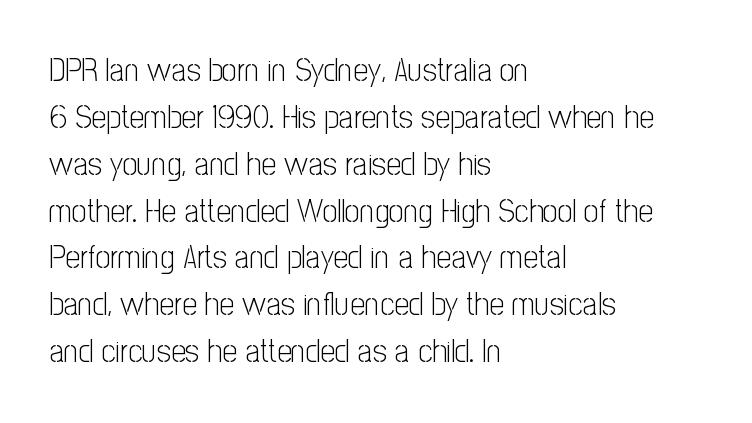
The image shows 33 px light, condensed sans-serif type, upright; set left-aligned, normal line spacing (1.42x), normal letter spacing, not underlined; low stroke contrast and a medium x-height.
